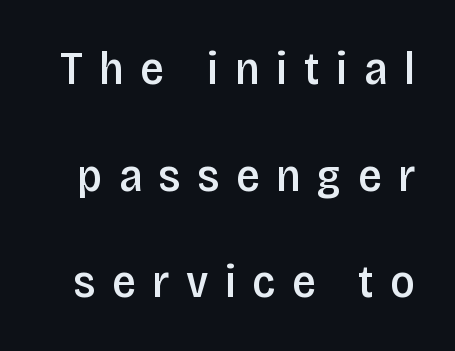
The image shows 47 px semibold, condensed sans-serif type, upright; set loose line spacing (2.27x), unusually wide letter spacing (+0.35 em), not underlined; low stroke contrast and a large x-height.
